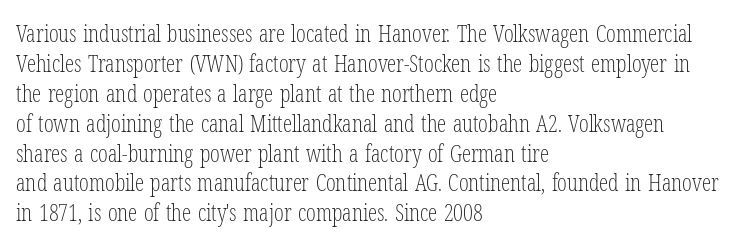
The lines are quadded left. The font sits on the lighter half of the weight spectrum, regular included. Tracking here is standard; glyphs follow each other at the usual distance. Italic? Not at all — the glyphs are vertical. Rule under the text: the space is simply empty.
